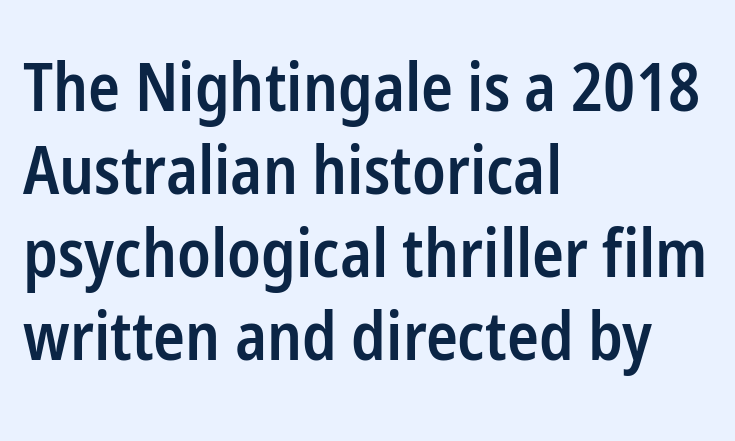
Regarding leading, the lines here are spaced in the standard way. The rendering anchors every line to the left-hand side. The area under the type is left untouched. The rendering keeps characters at their native spacing. You could not count columns in this text — the font is proportionally spaced.
